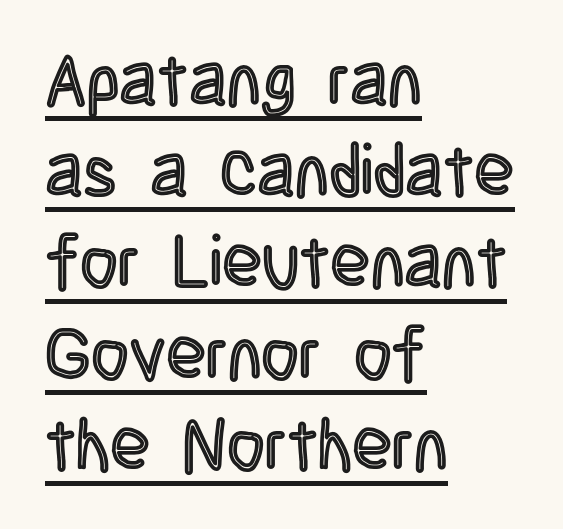
The image shows 73 px condensed type, upright; set left-aligned, normal line spacing (1.25x), normal letter spacing, underlined; a large x-height.
